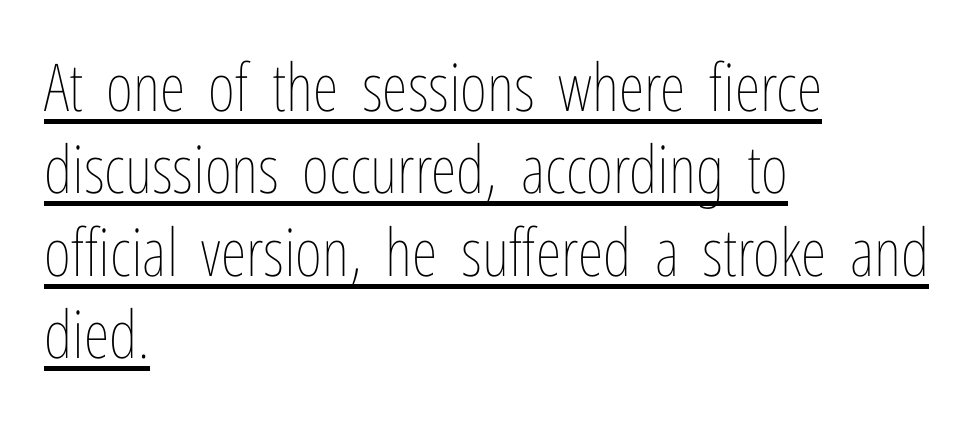
{"italic": "no", "bold": "no", "weight": "thin", "width": "condensed", "stroke_contrast": "low", "x_height": "medium", "monospaced": "no", "underline": "yes", "align": "left", "line_spacing": "normal", "line_spacing_ratio": 1.25, "letter_spacing": "normal", "letter_spacing_em": 0.0, "glyph_px": 66}
